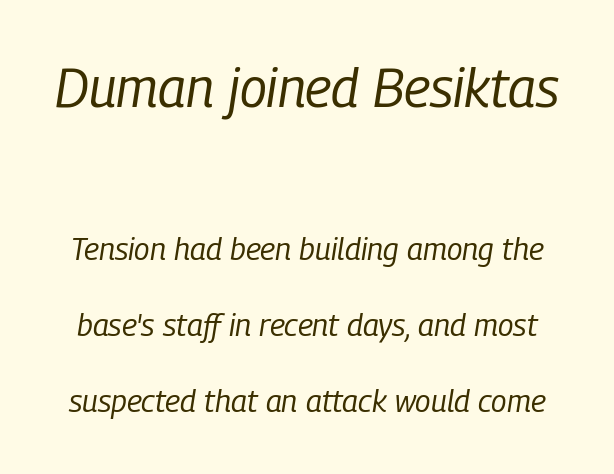
The lines are spread far apart with generous leading. Varying glyph widths throughout — classic text-font behaviour. Compared with a typical body face, this is equally light or lighter still. Glyph-to-glyph distance matches everyday printed text.
